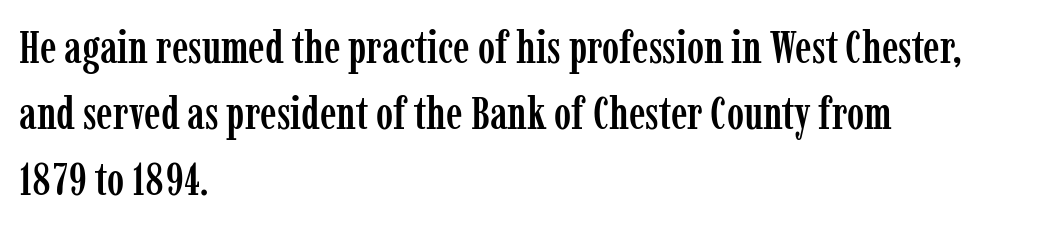
Q: Is the text italic (slanted)? A: No, it is upright.
Q: Is the typeface a serif or a sans-serif typeface? A: Serif.
Q: Is the text underlined? A: No.
Q: How is the paragraph aligned? A: Left-aligned.
Q: Is the spacing between letters normal or unusually wide? A: Normal.
Q: Is the spacing between lines tight, normal or loose? A: Normal.
Q: Width (condensed, normal, or wide)? A: Condensed.
Q: Stroke contrast? A: Low.
Q: x-height? A: Medium.
Q: Monospaced? A: No.
